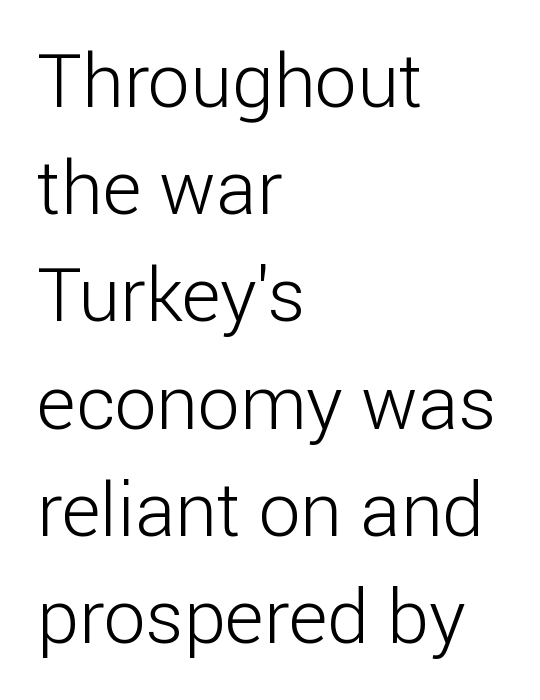
Q: Is the text bold? A: No.
Q: Is the text italic (slanted)? A: No, it is upright.
Q: Is the typeface a serif or a sans-serif typeface? A: Sans-serif.
Q: Is the text underlined? A: No.
Q: How is the paragraph aligned? A: Left-aligned.
Q: Is the spacing between letters normal or unusually wide? A: Normal.
Q: Is the spacing between lines tight, normal or loose? A: Normal.
Q: Width (condensed, normal, or wide)? A: Normal.
Q: Stroke contrast? A: Low.
Q: x-height? A: Medium.
Q: Monospaced? A: No.
